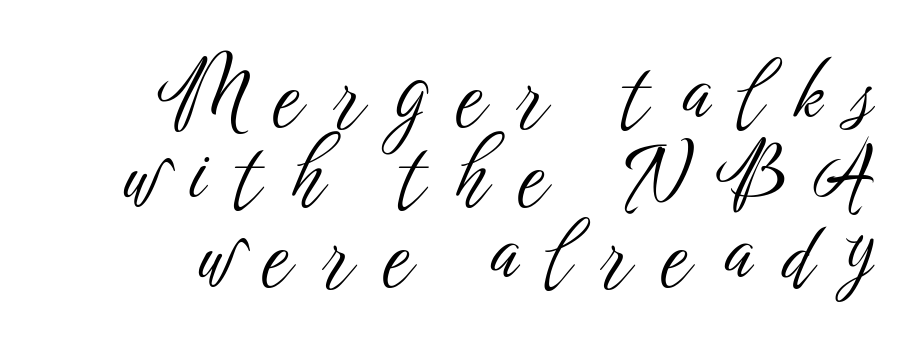
Spacing verdict: proportional, widths tailored to each character. Does the type have serifs? No, each stem ends abruptly. Ink coverage per letter is moderate at most. Horizontal bands of white between lines are thin slivers.
